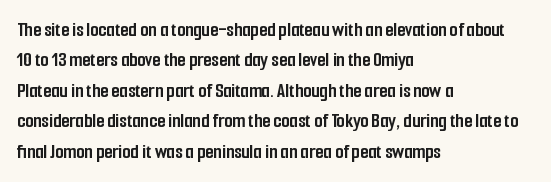
{"italic": "no", "bold": "yes", "underline": "no", "align": "left", "line_spacing": "normal", "line_spacing_ratio": 1.45, "letter_spacing": "normal", "letter_spacing_em": 0.0, "glyph_px": 21}
